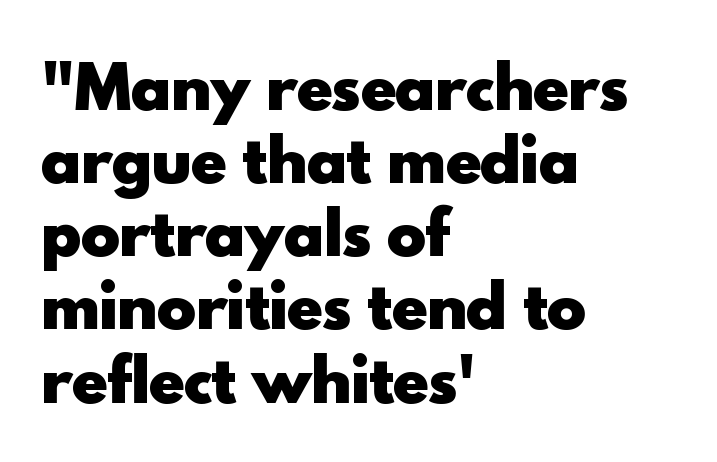
{"serif": "no", "italic": "no", "bold": "yes", "weight": "heavy", "width": "normal", "x_height": "small", "monospaced": "no", "underline": "no", "align": "left", "line_spacing_ratio": 1.24, "letter_spacing": "normal", "letter_spacing_em": 0.0, "glyph_px": 59}
